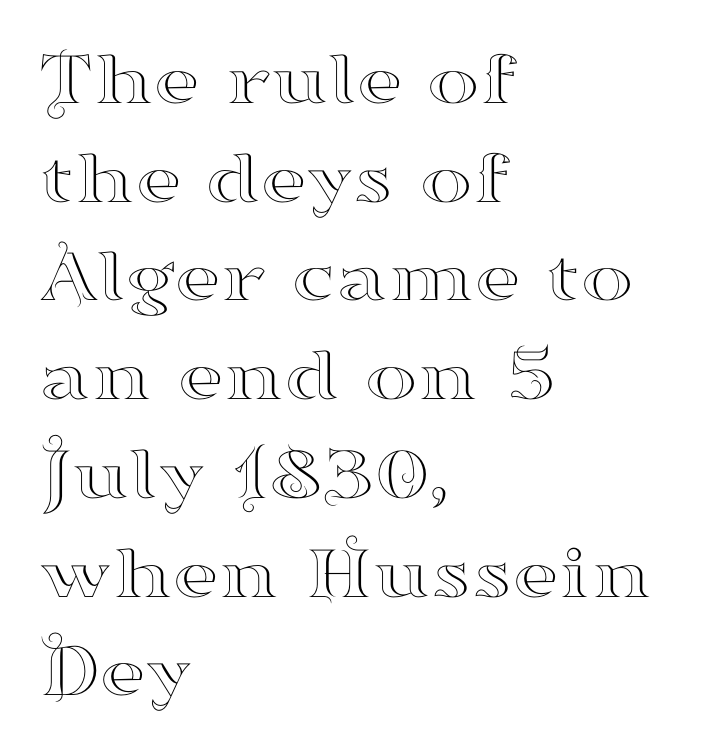
{"serif": "yes", "italic": "no", "width": "wide", "stroke_contrast": "high", "x_height": "small", "monospaced": "no", "underline": "no", "align": "left", "line_spacing": "normal", "line_spacing_ratio": 1.25, "letter_spacing": "normal", "letter_spacing_em": 0.0, "glyph_px": 79}
